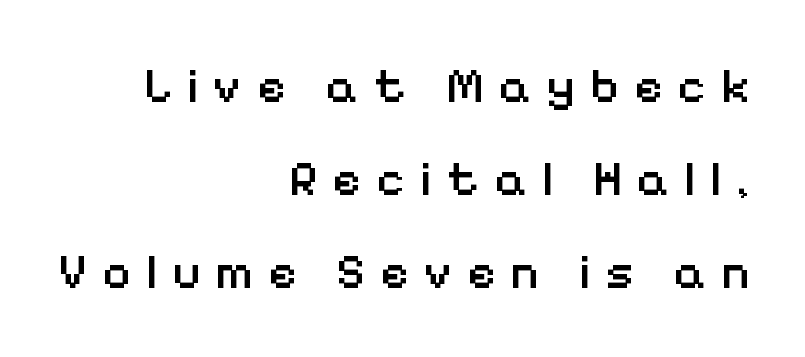
Spacing verdict: proportional, widths tailored to each character. What kind of face is this? One without serifs — a sans. The horizontal fit of the characters is loose and conspicuously gappy. Quick note: interline space is abundant. Every row of glyphs terminates at an identical x-position on the right.
